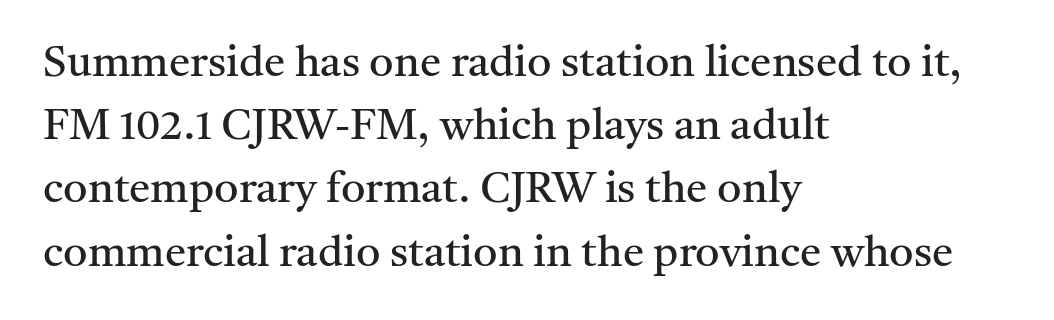
Q: Is the text bold? A: No.
Q: Is the text italic (slanted)? A: No, it is upright.
Q: Is the typeface a serif or a sans-serif typeface? A: Serif.
Q: Is the text underlined? A: No.
Q: How is the paragraph aligned? A: Left-aligned.
Q: Is the spacing between letters normal or unusually wide? A: Normal.
Q: Is the spacing between lines tight, normal or loose? A: Normal.
Q: Width (condensed, normal, or wide)? A: Normal.
Q: Stroke contrast? A: Medium.
Q: x-height? A: Medium.
Q: Monospaced? A: No.
